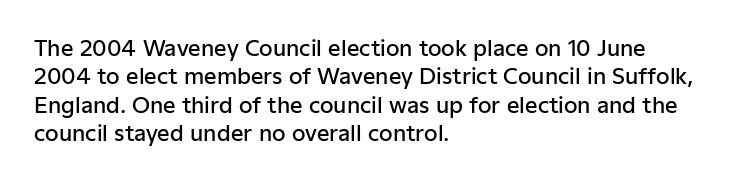
The image shows 22 px text type, upright; set left-aligned, normal line spacing (1.29x), normal letter spacing, not underlined.
